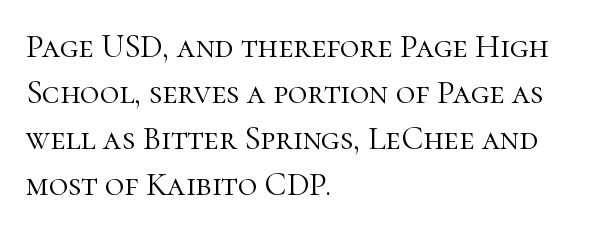
{"serif": "yes", "italic": "no", "bold": "no", "weight": "light", "width": "normal", "stroke_contrast": "high", "x_height": "medium", "monospaced": "no", "underline": "no", "align": "left", "line_spacing": "normal", "line_spacing_ratio": 1.39, "letter_spacing": "normal", "letter_spacing_em": 0.0, "glyph_px": 33}
